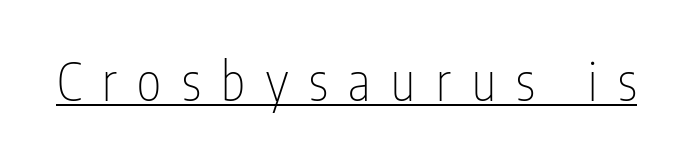
{"serif": "no", "italic": "no", "bold": "no", "weight": "thin", "width": "condensed", "stroke_contrast": "low", "x_height": "medium", "monospaced": "no", "underline": "yes", "letter_spacing": "wide", "letter_spacing_em": 0.4, "glyph_px": 52}
